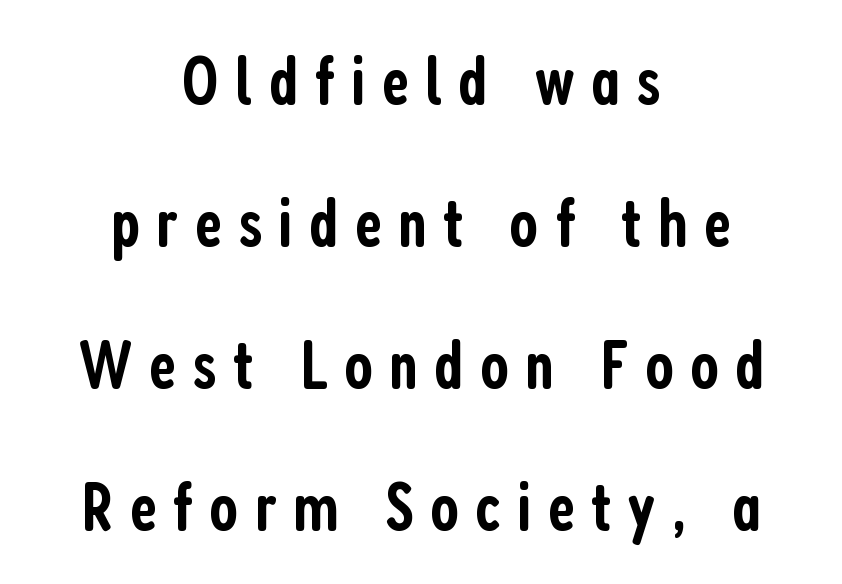
A typesetter would mark this as roman, not italic. Classification — sans serif. Proportional: the letters do not fall into vertical columns. Spacing between characters has been opened up far beyond the box default.
